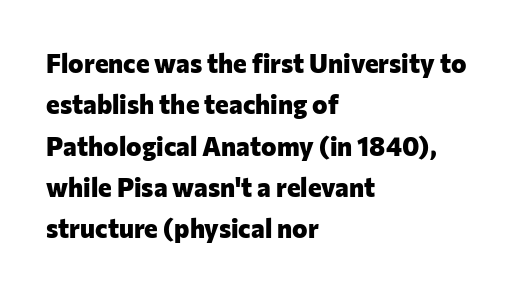
Descenders are the only things crossing below the line. Honestly, the row spacing looks completely unremarkable. The font is running at its bold setting. Inter-character spacing is left at the font's built-in metrics. Vertical strokes here are truly vertical.
